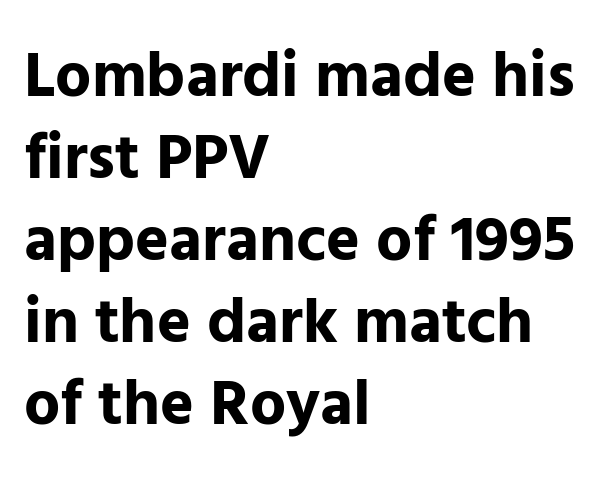
This sample has the flowing, uneven cadence of proportional lettering. The text was rendered using a sans face with plain stroke endings. Posture: upright roman. Heavy-handed strokes throughout: this text is bold. The lines are quadded left.
